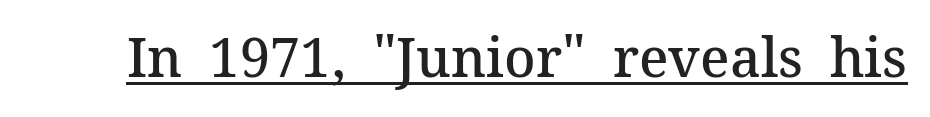
The image shows 54 px semibold serif type, upright; set normal letter spacing, underlined; medium stroke contrast and a medium x-height.
